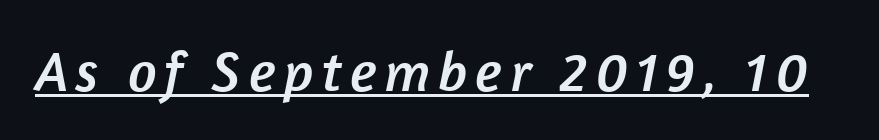
Q: Is the typeface a serif or a sans-serif typeface? A: Sans-serif.
Q: Is the text underlined? A: Yes.
Q: Width (condensed, normal, or wide)? A: Normal.
Q: Stroke contrast? A: Low.
Q: x-height? A: Medium.
Q: Monospaced? A: No.
